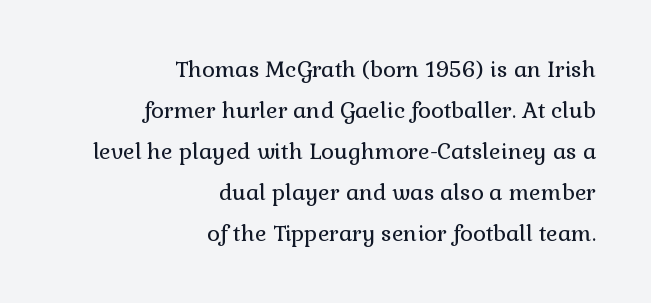
A typesetter would call this zero additional tracking. Weight: not bold — regular or lighter. Descenders hang freely into open space. A roman cut, with each character standing at attention.
